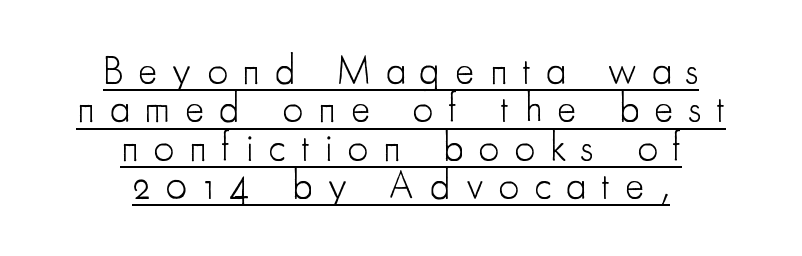
{"serif": "no", "italic": "no", "bold": "no", "weight": "light", "width": "condensed", "stroke_contrast": "low", "x_height": "small", "monospaced": "no", "underline": "yes", "align": "center", "line_spacing": "tight", "line_spacing_ratio": 0.96, "letter_spacing": "wide", "letter_spacing_em": 0.38, "glyph_px": 40}
